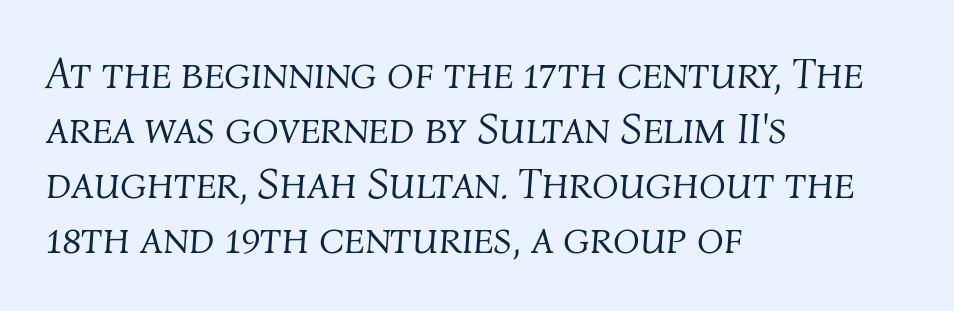
Q: Is the text bold? A: No.
Q: Is the text italic (slanted)? A: Yes, it leans right by about 4 degrees.
Q: Is the text underlined? A: No.
Q: How is the paragraph aligned? A: Left-aligned.
Q: Is the spacing between letters normal or unusually wide? A: Normal.
Q: Is the spacing between lines tight, normal or loose? A: Normal.
Q: Width (condensed, normal, or wide)? A: Normal.
Q: Stroke contrast? A: Medium.
Q: x-height? A: Medium.
Q: Monospaced? A: No.
